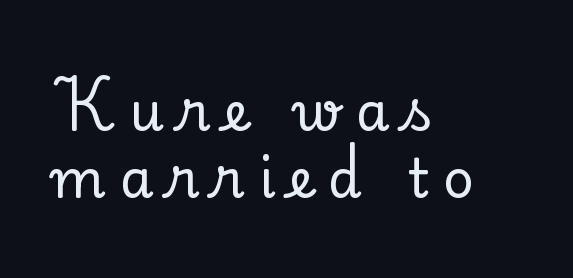
{"serif": "yes", "italic": "no", "width": "normal", "stroke_contrast": "low", "x_height": "small", "monospaced": "no", "underline": "no", "align": "left", "line_spacing": "normal", "line_spacing_ratio": 1.25, "letter_spacing": "wide", "letter_spacing_em": 0.27, "glyph_px": 54}
